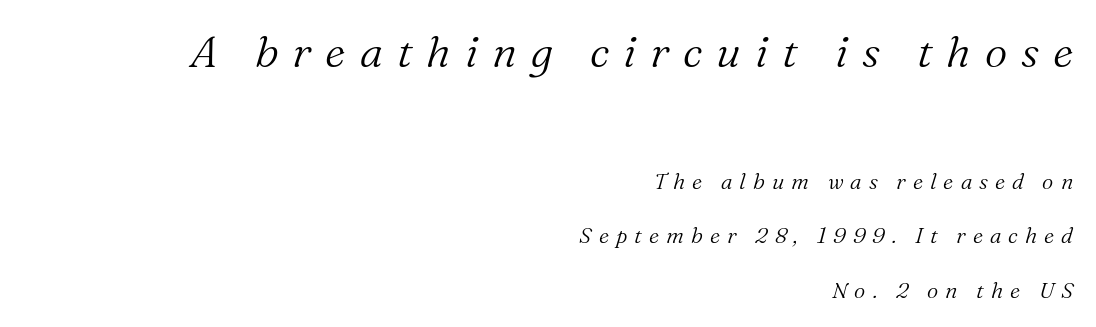
These two chunks differ in scale, with the top chunk taking the larger measure. This rendering employs a face with finishing strokes, i.e., a serif. Summary of vertical rhythm: relaxed, with wide interline spacing. Underline: absent. This sample has the flowing, uneven cadence of proportional lettering.
